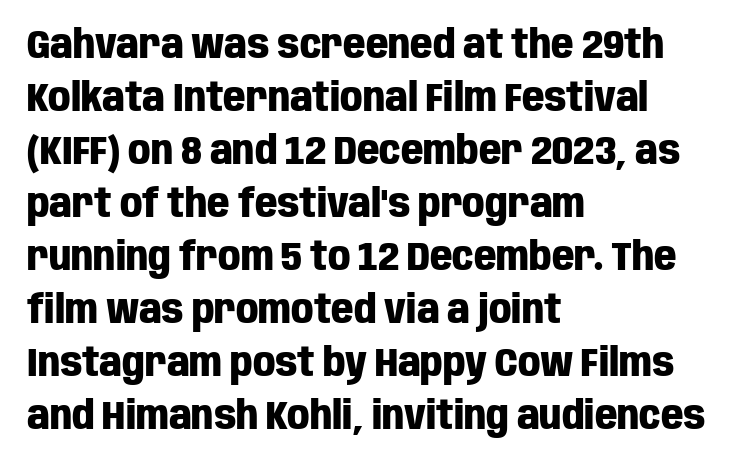
Q: Is the text bold? A: Yes.
Q: Is the text italic (slanted)? A: No, it is upright.
Q: Is the typeface a serif or a sans-serif typeface? A: Sans-serif.
Q: Is the text underlined? A: No.
Q: How is the paragraph aligned? A: Left-aligned.
Q: Is the spacing between letters normal or unusually wide? A: Normal.
Q: Is the spacing between lines tight, normal or loose? A: Normal.
Q: Width (condensed, normal, or wide)? A: Condensed.
Q: Stroke contrast? A: Low.
Q: x-height? A: Large.
Q: Monospaced? A: No.
